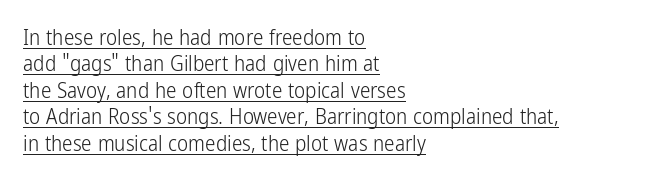
The image shows 21 px text type, upright; set left-aligned, normal line spacing (1.26x), normal letter spacing, underlined.
